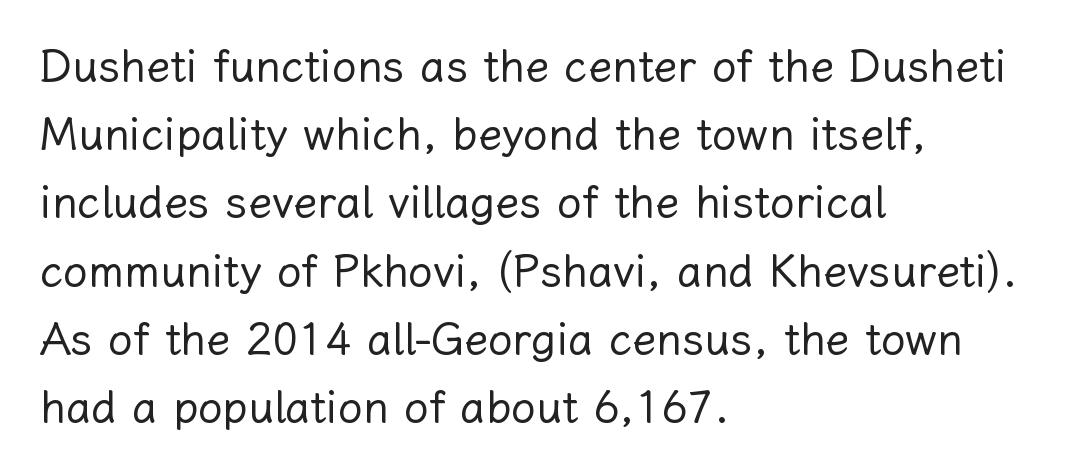
Q: Is the text bold? A: No.
Q: Is the text italic (slanted)? A: No, it is upright.
Q: Is the text underlined? A: No.
Q: How is the paragraph aligned? A: Left-aligned.
Q: Is the spacing between letters normal or unusually wide? A: Normal.
Q: Is the spacing between lines tight, normal or loose? A: Normal.
Q: Width (condensed, normal, or wide)? A: Normal.
Q: Stroke contrast? A: Low.
Q: x-height? A: Medium.
Q: Monospaced? A: No.
